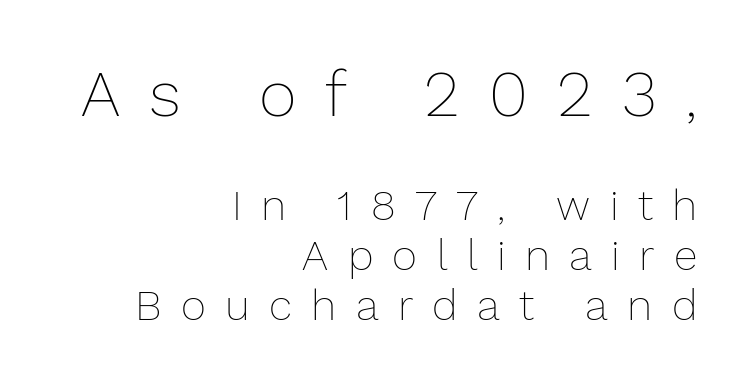
{"italic": "no", "bold": "no", "weight": "thin", "width": "normal", "stroke_contrast": "low", "x_height": "medium", "monospaced": "no", "underline": "no", "align": "right", "line_spacing_ratio": 1.16, "letter_spacing": "wide", "letter_spacing_em": 0.45, "larger_block": "first", "size_ratio": 1.51, "glyph_px": 65}
